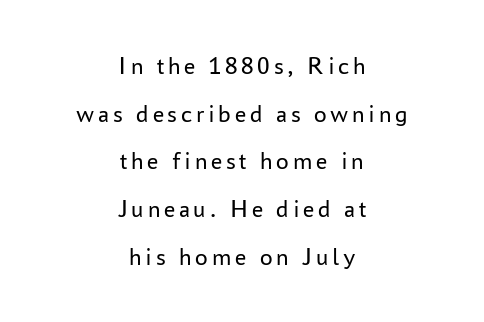
The image shows 25 px text type, upright; set centered, loose line spacing (1.91x), not underlined.
